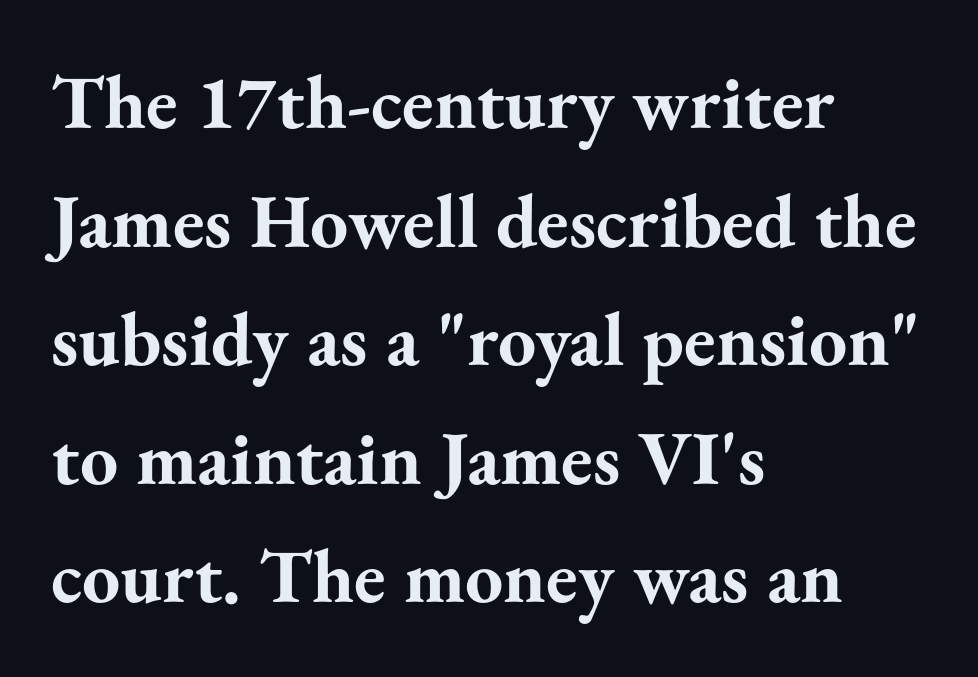
The font's upright variant was chosen for this text. Here the designer chose a conventional face with non-uniform glyph widths. Here the glyphs are tracked normally, forming tight word shapes. Words float on clear page, feet unadorned. Font category for this specimen: serif. Strokes here are thick enough to call this a true bold.
